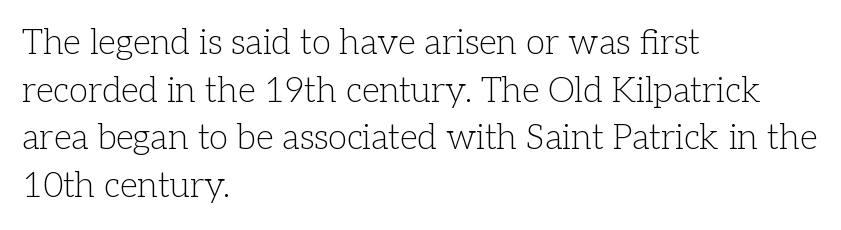
Interline gaps are of average width in this sample. The typeface has the unassuming heft of standard copy or less. The paragraph has a hard left edge and a soft right edge. Are there feet on the stems? There are — it's a serif. You could not count columns in this text — the font is proportionally spaced. Default kerning and tracking; the words read as compact shapes.
